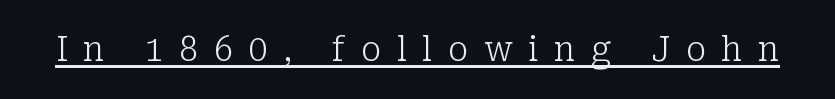
Q: Is the text bold? A: No.
Q: Is the text italic (slanted)? A: No, it is upright.
Q: Is the typeface a serif or a sans-serif typeface? A: Serif.
Q: Is the text underlined? A: Yes.
Q: Is the spacing between letters normal or unusually wide? A: Unusually wide.
Q: Width (condensed, normal, or wide)? A: Normal.
Q: Stroke contrast? A: Low.
Q: x-height? A: Medium.
Q: Monospaced? A: No.
